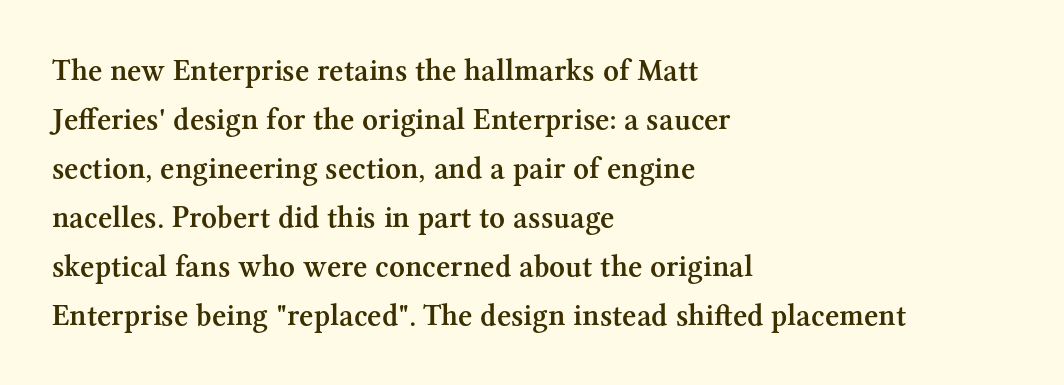
Q: Is the text bold? A: Semi-bold.
Q: Is the text italic (slanted)? A: No, it is upright.
Q: Is the typeface a serif or a sans-serif typeface? A: Serif.
Q: Is the text underlined? A: No.
Q: How is the paragraph aligned? A: Left-aligned.
Q: Is the spacing between letters normal or unusually wide? A: Normal.
Q: Is the spacing between lines tight, normal or loose? A: Normal.
Q: Width (condensed, normal, or wide)? A: Normal.
Q: Stroke contrast? A: Medium.
Q: x-height? A: Medium.
Q: Monospaced? A: No.
